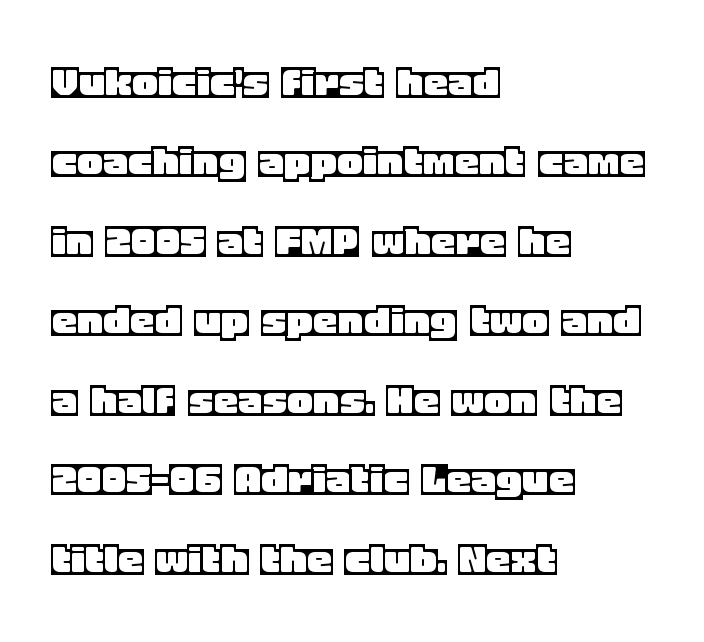
{"italic": "no", "width": "normal", "x_height": "large", "monospaced": "no", "underline": "no", "align": "left", "line_spacing": "normal", "line_spacing_ratio": 1.59, "letter_spacing": "normal", "letter_spacing_em": 0.0, "glyph_px": 50}
